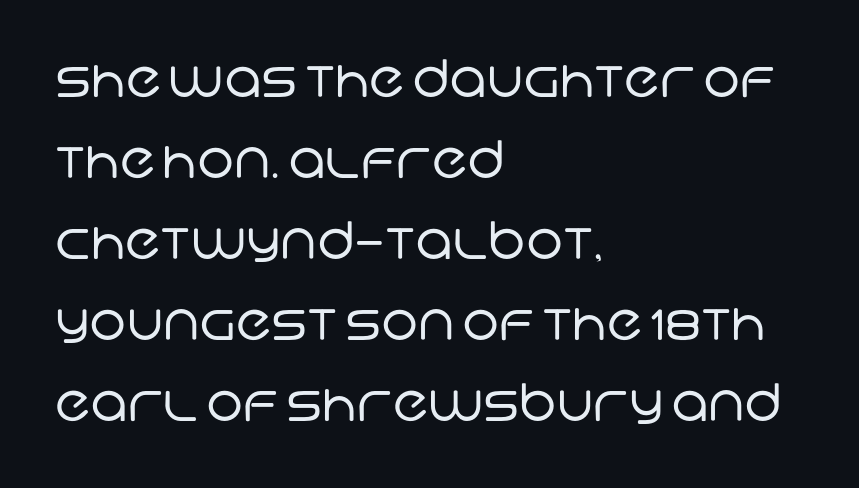
Q: Is the text bold? A: No.
Q: Is the typeface a serif or a sans-serif typeface? A: Sans-serif.
Q: Is the text underlined? A: No.
Q: How is the paragraph aligned? A: Left-aligned.
Q: Is the spacing between letters normal or unusually wide? A: Normal.
Q: Is the spacing between lines tight, normal or loose? A: Normal.
Q: Width (condensed, normal, or wide)? A: Normal.
Q: Stroke contrast? A: Low.
Q: x-height? A: Large.
Q: Monospaced? A: No.
